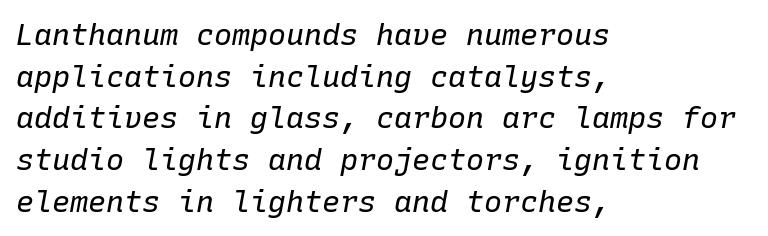
Q: Is the text bold? A: No.
Q: Is the text italic (slanted)? A: Yes, it leans right by about 10 degrees.
Q: Is the text underlined? A: No.
Q: How is the paragraph aligned? A: Left-aligned.
Q: Is the spacing between letters normal or unusually wide? A: Normal.
Q: Is the spacing between lines tight, normal or loose? A: Normal.
Q: Width (condensed, normal, or wide)? A: Normal.
Q: Stroke contrast? A: Low.
Q: x-height? A: Medium.
Q: Monospaced? A: Yes.
